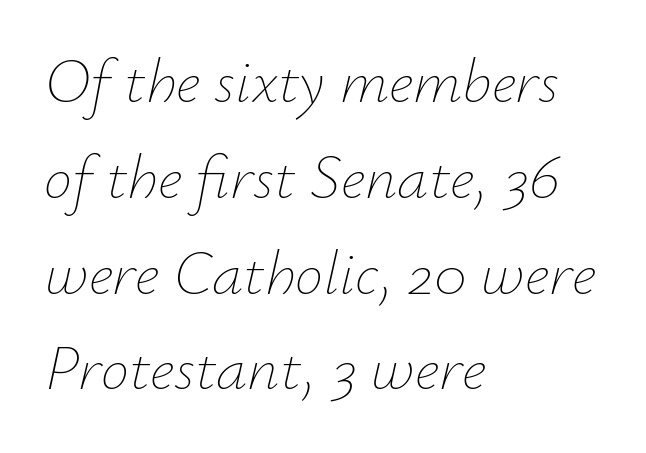
The image shows 63 px thin type, italic (leaning right); set left-aligned, normal line spacing (1.52x), normal letter spacing, not underlined; low stroke contrast and a small x-height.
